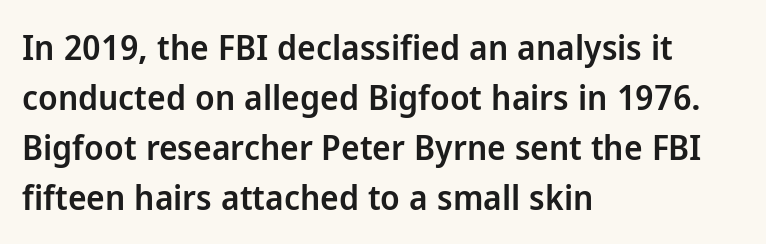
Q: Is the text bold? A: Semi-bold.
Q: Is the text italic (slanted)? A: No, it is upright.
Q: Is the typeface a serif or a sans-serif typeface? A: Sans-serif.
Q: Is the text underlined? A: No.
Q: How is the paragraph aligned? A: Left-aligned.
Q: Is the spacing between letters normal or unusually wide? A: Normal.
Q: Is the spacing between lines tight, normal or loose? A: Normal.
Q: Width (condensed, normal, or wide)? A: Normal.
Q: Stroke contrast? A: Low.
Q: x-height? A: Medium.
Q: Monospaced? A: No.
